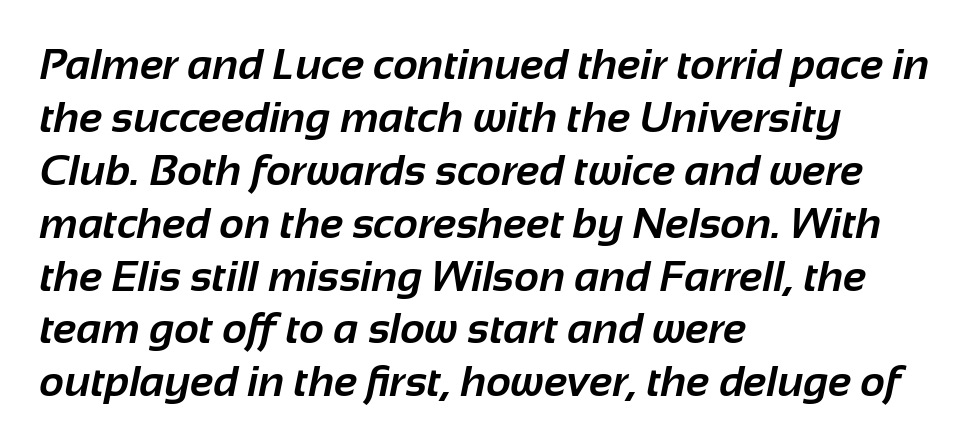
The image shows 43 px bold sans-serif type; set left-aligned, line spacing 1.23x, normal letter spacing, not underlined; low stroke contrast and a medium x-height.
